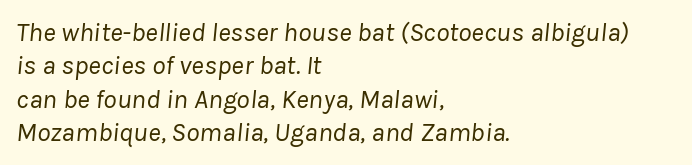
Q: Is the text bold? A: No.
Q: Is the text italic (slanted)? A: Yes, it leans right by about 8 degrees.
Q: Is the text underlined? A: No.
Q: How is the paragraph aligned? A: Left-aligned.
Q: Is the spacing between letters normal or unusually wide? A: Normal.
